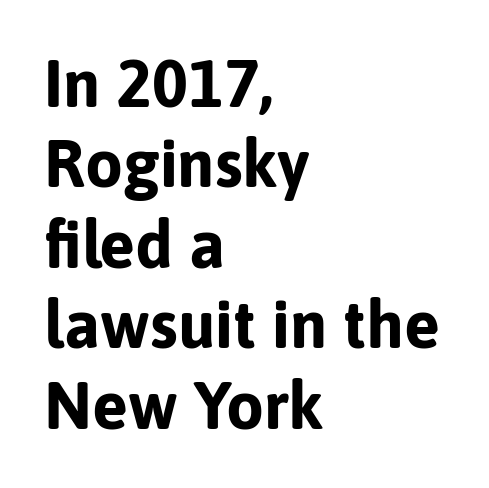
Q: Is the text bold? A: Yes.
Q: Is the text italic (slanted)? A: No, it is upright.
Q: Is the typeface a serif or a sans-serif typeface? A: Sans-serif.
Q: Is the text underlined? A: No.
Q: How is the paragraph aligned? A: Left-aligned.
Q: Is the spacing between letters normal or unusually wide? A: Normal.
Q: Width (condensed, normal, or wide)? A: Normal.
Q: Stroke contrast? A: Low.
Q: x-height? A: Medium.
Q: Monospaced? A: No.
